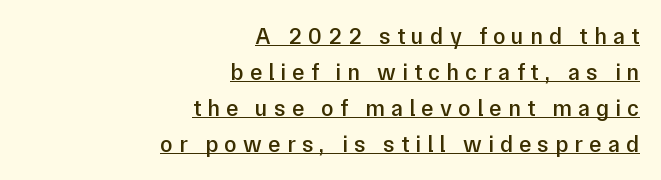
The image shows 23 px text type, upright; set right-aligned, normal line spacing (1.56x), unusually wide letter spacing (+0.27 em), underlined.
